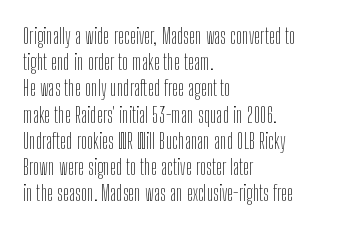
{"italic": "no", "bold": "no", "underline": "no", "align": "left", "line_spacing": "normal", "line_spacing_ratio": 1.25, "letter_spacing": "normal", "letter_spacing_em": 0.0, "glyph_px": 21}
